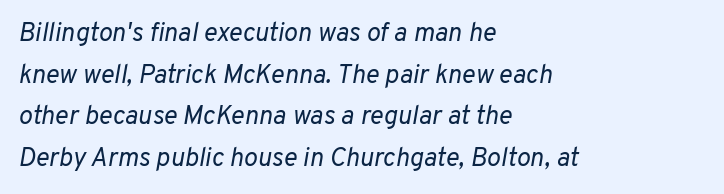
The image shows 26 px text type, italic (leaning right); set left-aligned, normal line spacing (1.6x), normal letter spacing, not underlined.
